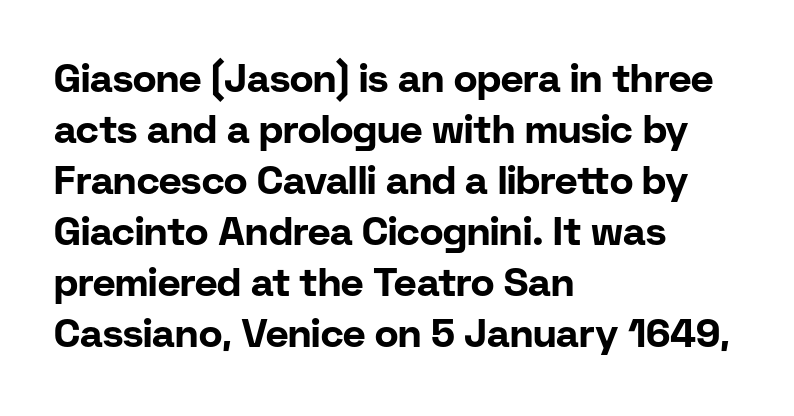
{"serif": "no", "italic": "no", "bold": "yes", "weight": "bold", "width": "normal", "stroke_contrast": "low", "x_height": "medium", "monospaced": "no", "underline": "no", "align": "left", "line_spacing": "normal", "line_spacing_ratio": 1.31, "letter_spacing": "normal", "letter_spacing_em": 0.0, "glyph_px": 39}
